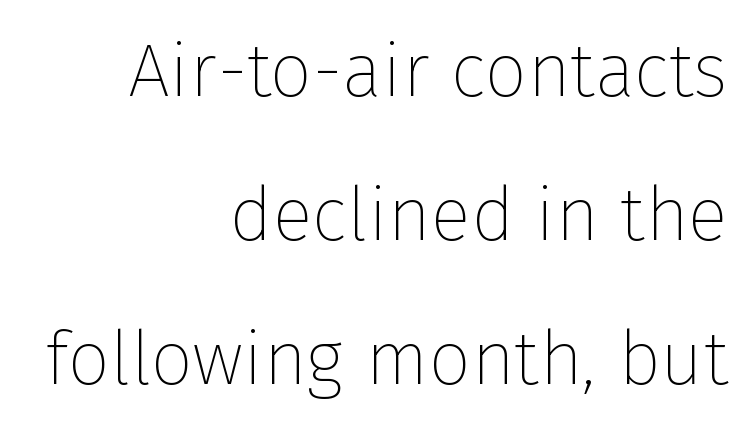
The image shows 75 px thin sans-serif type, upright; set right-aligned, loose line spacing (1.92x), normal letter spacing, not underlined; low stroke contrast and a medium x-height.
